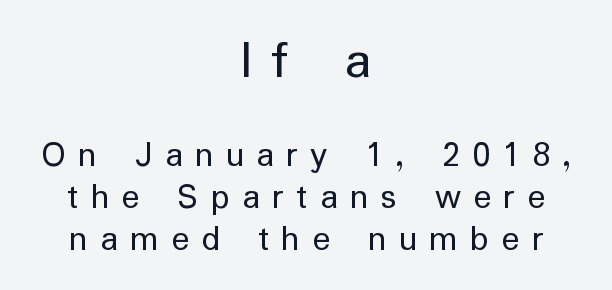
{"serif": "no", "italic": "no", "bold": "no", "weight": "regular", "width": "normal", "stroke_contrast": "low", "x_height": "medium", "monospaced": "no", "underline": "no", "align": "center", "line_spacing": "tight", "line_spacing_ratio": 1.13, "letter_spacing": "wide", "letter_spacing_em": 0.33, "larger_block": "first", "size_ratio": 1.51, "glyph_px": 56}
